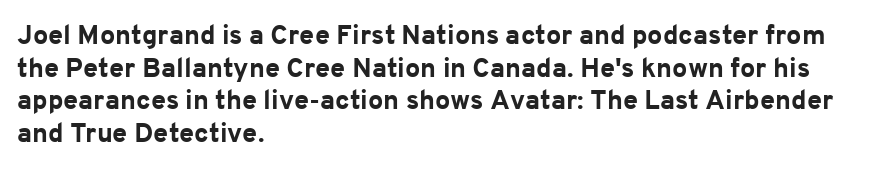
The glyphs are unaccompanied by any horizontal stroke below them. The passage shown is emphatically bold. The lettering holds an erect, upright posture throughout. Here the glyphs are tracked normally, forming tight word shapes.
